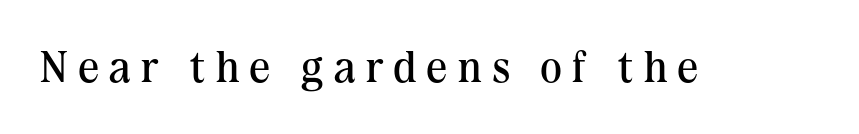
Weight: regular or lighter. You could not count columns in this text — the font is proportionally spaced. A typesetter would call this heavily tracked-out type. Style check: upright. The glyphs in this specimen are seriffed.
